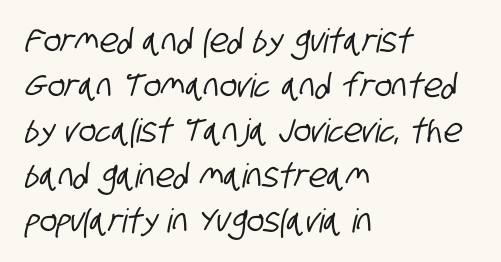
Q: Is the typeface a serif or a sans-serif typeface? A: Sans-serif.
Q: Is the text underlined? A: No.
Q: How is the paragraph aligned? A: Left-aligned.
Q: Is the spacing between letters normal or unusually wide? A: Normal.
Q: Is the spacing between lines tight, normal or loose? A: Normal.
Q: Width (condensed, normal, or wide)? A: Condensed.
Q: Stroke contrast? A: Low.
Q: x-height? A: Large.
Q: Monospaced? A: No.
